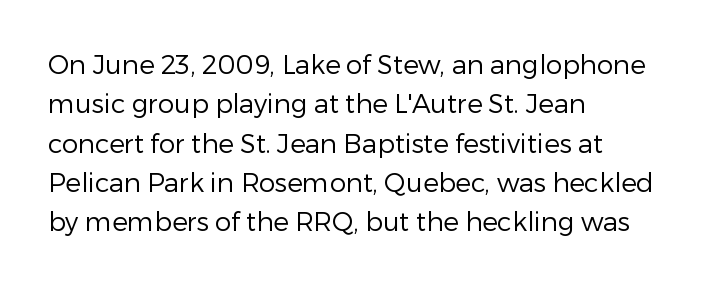
The image shows 26 px text type, upright; set left-aligned, normal line spacing (1.51x), normal letter spacing, not underlined.
